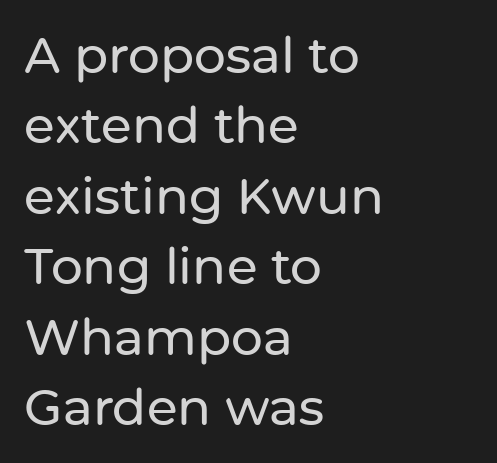
{"serif": "no", "italic": "no", "width": "normal", "stroke_contrast": "low", "x_height": "medium", "monospaced": "no", "underline": "no", "align": "left", "line_spacing": "normal", "line_spacing_ratio": 1.41, "letter_spacing": "normal", "letter_spacing_em": 0.0, "glyph_px": 50}
